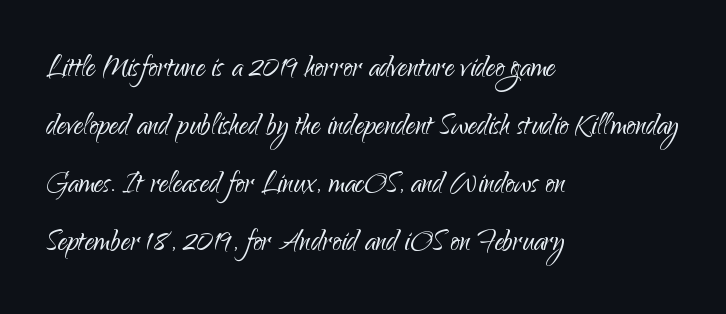
The rendering anchors every line to the left-hand side. Regular leading. This sample has the flowing, uneven cadence of proportional lettering. Observe the absence of serifs on each vertical stroke in this sample.
